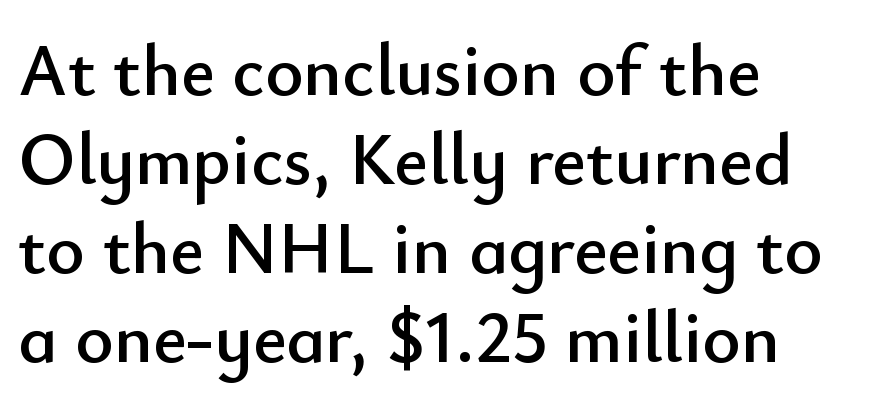
{"serif": "no", "italic": "no", "width": "normal", "stroke_contrast": "low", "x_height": "small", "monospaced": "no", "underline": "no", "align": "left", "line_spacing_ratio": 1.22, "letter_spacing": "normal", "letter_spacing_em": 0.0, "glyph_px": 73}
